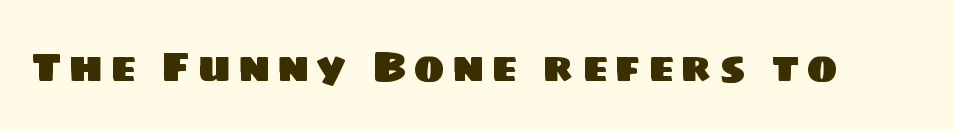
The image shows 42 px sans-serif type; set not underlined; low stroke contrast and a large x-height.
